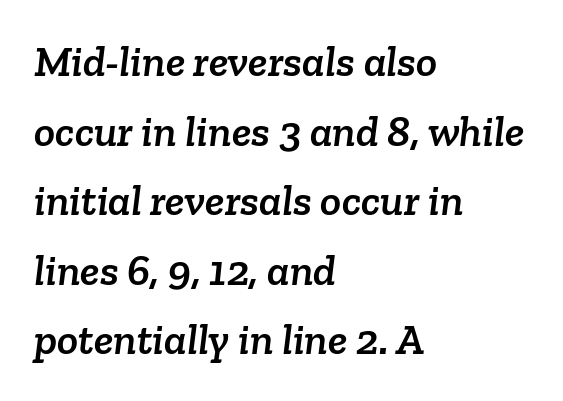
Between one letter and the next there's only the usual sliver of space. This is serif lettering, the kind often seen in printed books. Baseline-to-baseline distance is the conventional proportion of letter height. Glance below the letters and you will spot only blank space. Do the characters align in a grid? No, the font is proportional.
